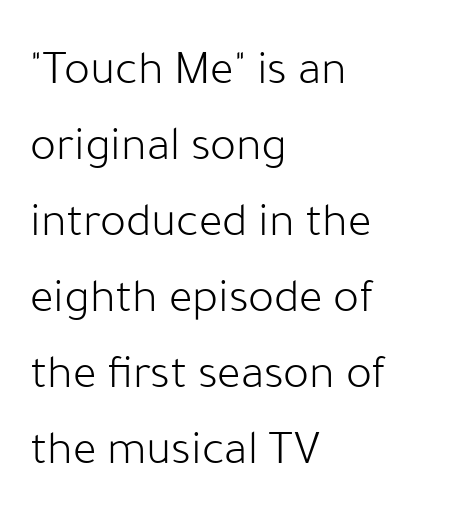
The image shows 49 px light sans-serif type, upright; set left-aligned, normal line spacing (1.55x), normal letter spacing, not underlined; low stroke contrast and a medium x-height.
